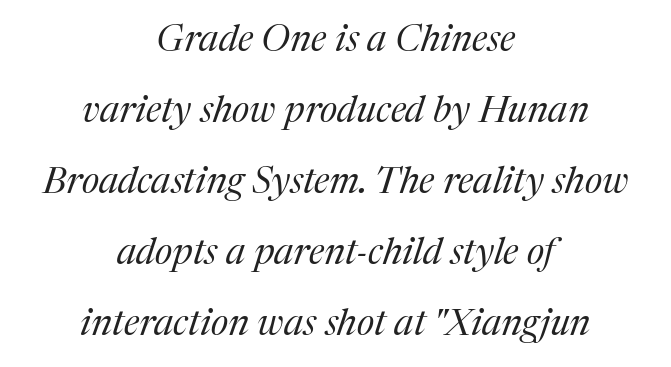
The image shows 37 px regular-weight serif type, italic (leaning right); set centered, loose line spacing (1.92x), normal letter spacing, not underlined; medium stroke contrast and a medium x-height.
